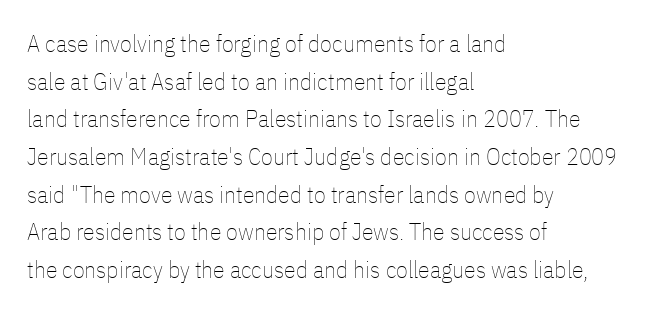
The setting favours the left margin, as ordinary paragraphs usually do. The face looks like a standard text weight, possibly lighter. Each row of text sits above clean, open space. Posture: straight, roman, zero tilt.
